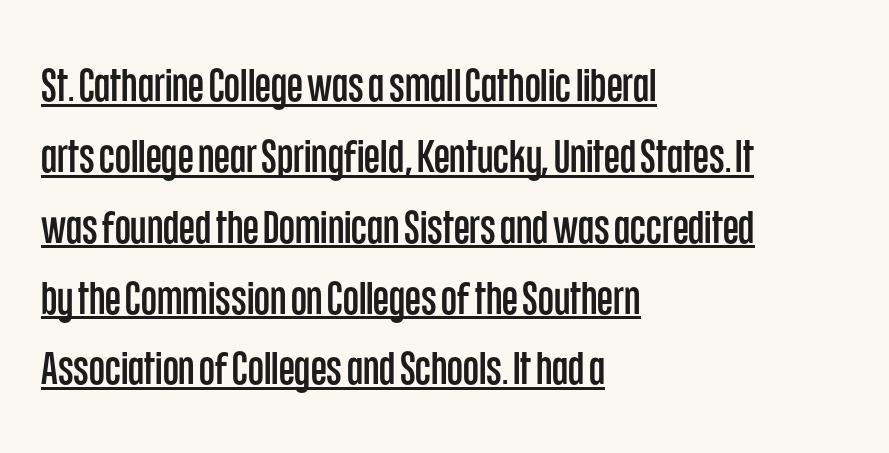
Q: Is the text italic (slanted)? A: No, it is upright.
Q: Is the typeface a serif or a sans-serif typeface? A: Sans-serif.
Q: Is the text underlined? A: Yes.
Q: How is the paragraph aligned? A: Left-aligned.
Q: Is the spacing between letters normal or unusually wide? A: Normal.
Q: Is the spacing between lines tight, normal or loose? A: Normal.
Q: Width (condensed, normal, or wide)? A: Condensed.
Q: Stroke contrast? A: Low.
Q: x-height? A: Large.
Q: Monospaced? A: No.
